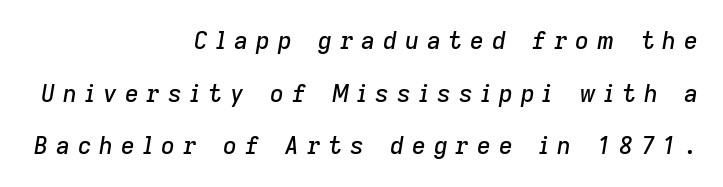
Q: Is the text italic (slanted)? A: Yes, it leans right by about 9 degrees.
Q: Is the text underlined? A: No.
Q: How is the paragraph aligned? A: Right-aligned.
Q: Is the spacing between letters normal or unusually wide? A: Unusually wide.
Q: Is the spacing between lines tight, normal or loose? A: Loose.
